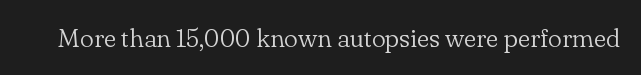
A roman cut, with each character standing at attention. Decoration check: the copy has no underline. The gaps between neighbouring characters are ordinary and unremarkable. Bold? No — there's no thickening of the strokes.
